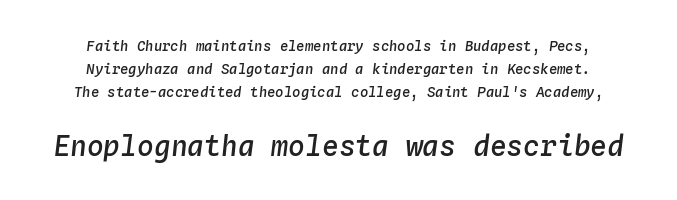
{"italic": "yes", "lean": "right", "slant_degrees": 4, "bold": "semi", "weight": "semibold", "width": "normal", "stroke_contrast": "low", "x_height": "medium", "monospaced": "yes", "underline": "no", "align": "center", "line_spacing": "normal", "line_spacing_ratio": 1.65, "letter_spacing": "normal", "letter_spacing_em": 0.0, "larger_block": "second", "size_ratio": 2.0, "glyph_px": 28}
